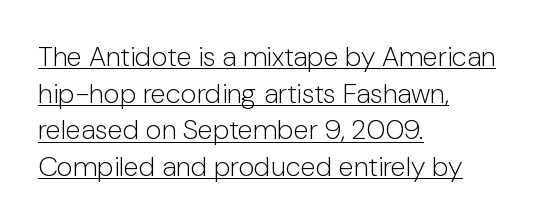
Style check: upright. Character widths vary here, with narrow letters taking less room than wide ones. Examine the stroke ends and you'll find no serifs. The rows are spaced the way most documents space them. Left-aligned paragraph, ragged on the right. Think standard paragraph weight, or any step lighter than that.
